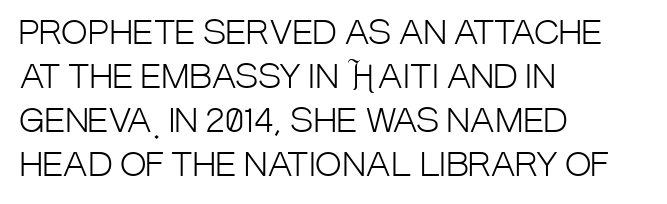
{"serif": "no", "italic": "no", "bold": "no", "weight": "light", "width": "condensed", "stroke_contrast": "low", "x_height": "large", "monospaced": "no", "underline": "no", "align": "left", "line_spacing": "normal", "line_spacing_ratio": 1.38, "letter_spacing": "normal", "letter_spacing_em": 0.0, "glyph_px": 32}
